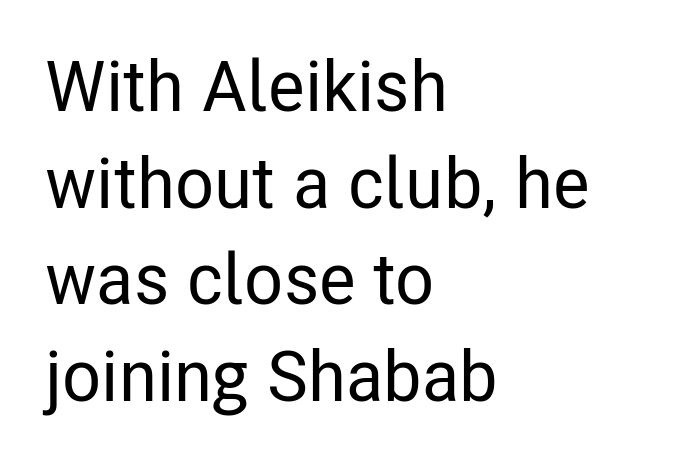
The image shows 71 px condensed sans-serif type, upright; set left-aligned, normal line spacing (1.36x), normal letter spacing, not underlined; low stroke contrast and a medium x-height.
